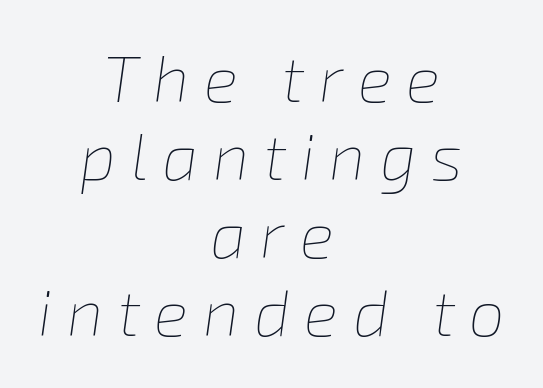
The image shows 64 px thin type, italic (leaning right); set centered, line spacing 1.22x, unusually wide letter spacing (+0.23 em), not underlined; low stroke contrast and a medium x-height.
